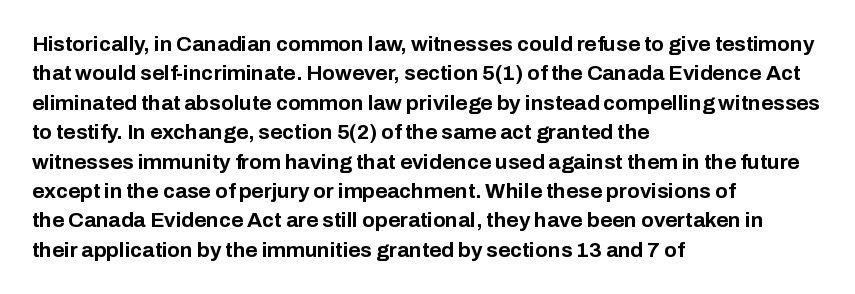
{"italic": "no", "bold": "yes", "underline": "no", "align": "left", "line_spacing": "normal", "line_spacing_ratio": 1.4, "letter_spacing": "normal", "letter_spacing_em": 0.0, "glyph_px": 21}
